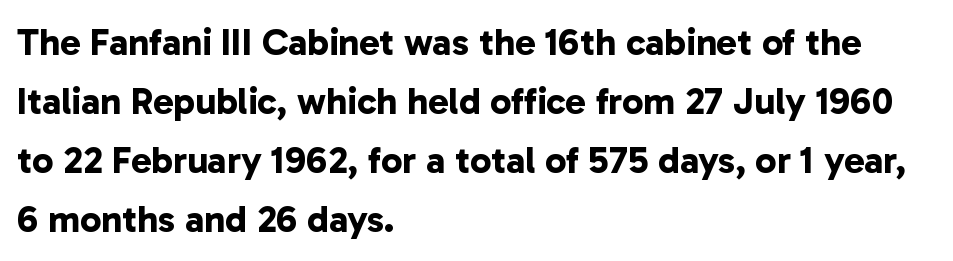
Is this a fixed-width face? No — the glyphs have proportional, varying widths. The ragged edge is on the right, which tells us the setting is flush left. Chunky letters — that's bold for sure. Anything drawn beneath the words? Only blank space. Tracking value appears to be zero — textbook default spacing.
